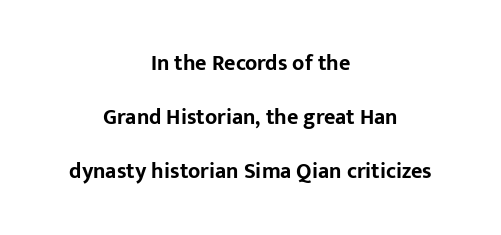
{"italic": "no", "bold": "yes", "underline": "no", "align": "center", "line_spacing": "loose", "line_spacing_ratio": 2.45, "letter_spacing": "normal", "letter_spacing_em": 0.0, "glyph_px": 22}
